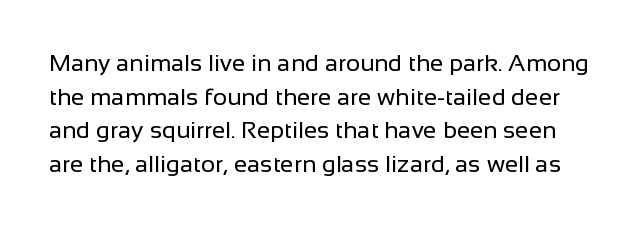
The image shows 24 px text type, upright; set normal line spacing (1.4x), normal letter spacing, not underlined.
